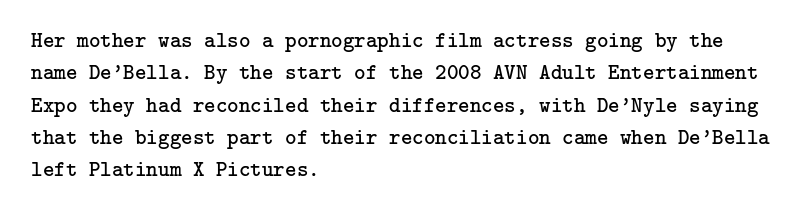
Q: Is the text bold? A: No.
Q: Is the text italic (slanted)? A: No, it is upright.
Q: Is the text underlined? A: No.
Q: How is the paragraph aligned? A: Left-aligned.
Q: Is the spacing between letters normal or unusually wide? A: Normal.
Q: Is the spacing between lines tight, normal or loose? A: Normal.
